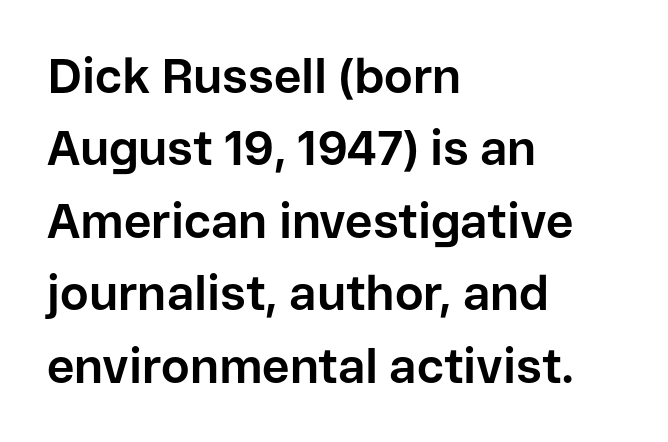
The image shows 48 px bold sans-serif type, upright; set left-aligned, normal line spacing (1.51x), normal letter spacing, not underlined; low stroke contrast and a medium x-height.
